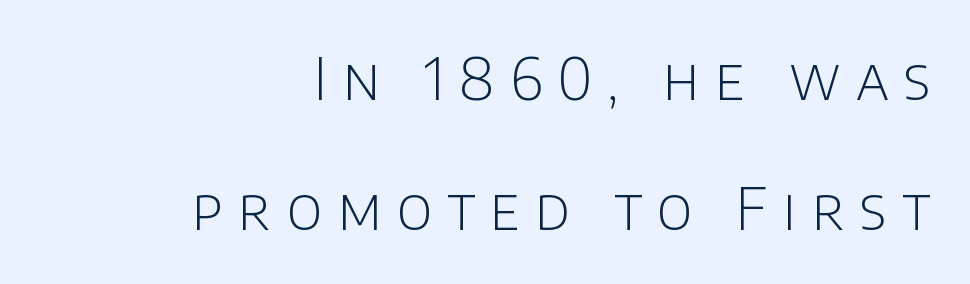
A typesetter would label this face a sans. The zone under the glyphs is completely vacant. A typesetter would call this leading open, well beyond the default. All the whitespace from short lines collects on the left.
